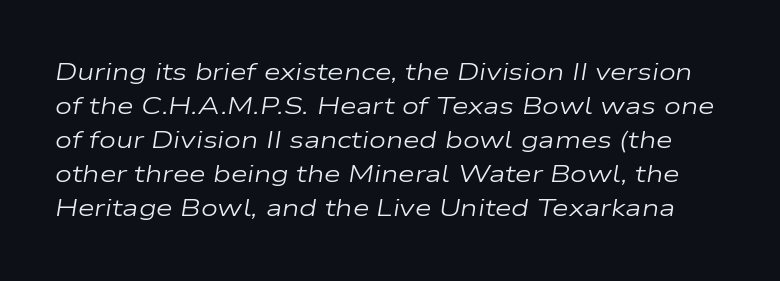
{"italic": "yes", "lean": "right", "slant_degrees": 9, "bold": "no", "underline": "no", "line_spacing": "normal", "line_spacing_ratio": 1.42, "letter_spacing": "normal", "letter_spacing_em": 0.0, "glyph_px": 24}
